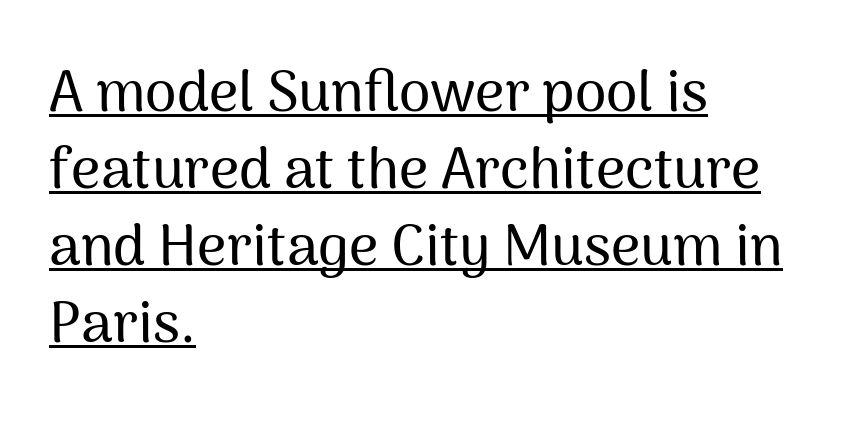
Q: Is the text italic (slanted)? A: No, it is upright.
Q: Is the typeface a serif or a sans-serif typeface? A: Sans-serif.
Q: Is the text underlined? A: Yes.
Q: How is the paragraph aligned? A: Left-aligned.
Q: Is the spacing between letters normal or unusually wide? A: Normal.
Q: Is the spacing between lines tight, normal or loose? A: Normal.
Q: Width (condensed, normal, or wide)? A: Normal.
Q: Stroke contrast? A: Medium.
Q: x-height? A: Medium.
Q: Monospaced? A: No.
